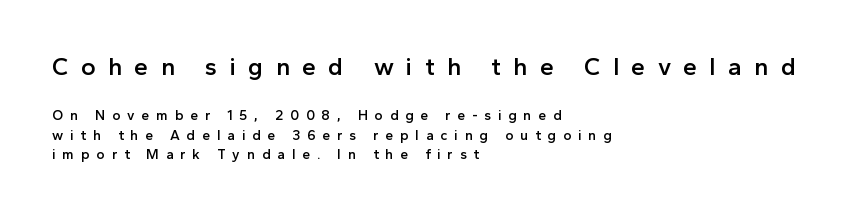
Q: Is the text bold? A: Semi-bold.
Q: Is the text italic (slanted)? A: No, it is upright.
Q: Is the text underlined? A: No.
Q: How is the paragraph aligned? A: Left-aligned.
Q: Is the spacing between letters normal or unusually wide? A: Unusually wide.
Q: Is the spacing between lines tight, normal or loose? A: Normal.
Q: Which block of text is set in a larger size, the first (top) or the second (bottom)? A: The first (top) one.
